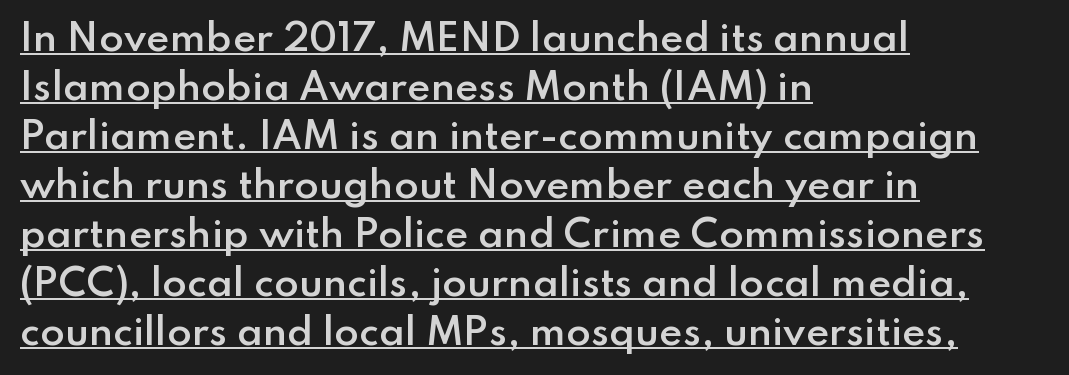
{"serif": "no", "italic": "no", "bold": "semi", "weight": "semibold", "width": "normal", "stroke_contrast": "low", "x_height": "small", "monospaced": "no", "underline": "yes", "align": "left", "line_spacing": "normal", "line_spacing_ratio": 1.36, "letter_spacing": "normal", "letter_spacing_em": 0.0, "glyph_px": 36}
